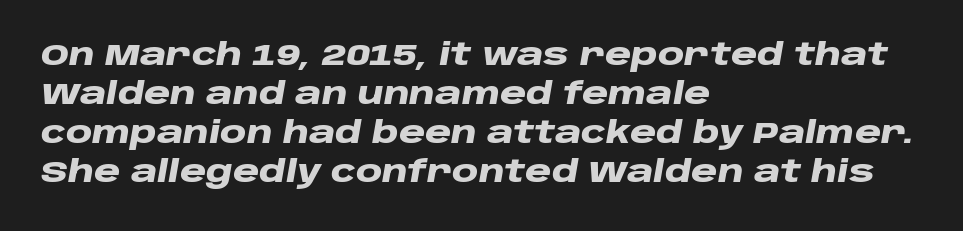
Q: Is the text bold? A: Yes.
Q: Is the text italic (slanted)? A: Yes, it leans right by about 10 degrees.
Q: Is the text underlined? A: No.
Q: How is the paragraph aligned? A: Left-aligned.
Q: Is the spacing between letters normal or unusually wide? A: Normal.
Q: Is the spacing between lines tight, normal or loose? A: Normal.
Q: Width (condensed, normal, or wide)? A: Wide.
Q: Stroke contrast? A: Low.
Q: x-height? A: Large.
Q: Monospaced? A: No.
